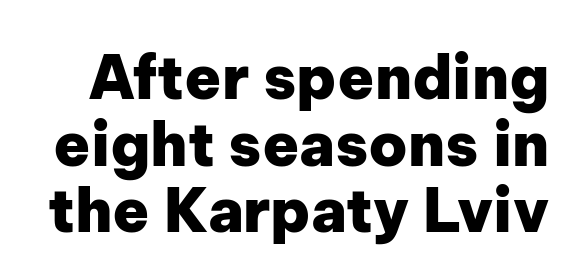
Unlike italic type, these characters show no tilt at all. No feet cap the strokes, marking this as sans-serif type. The passage shown is typed in a proportional face where columns would drift. The rendering uses a small line-height, squeezing the rows. The letters are bold, with thick, heavy strokes. Inter-character spacing is left at the font's built-in metrics.
